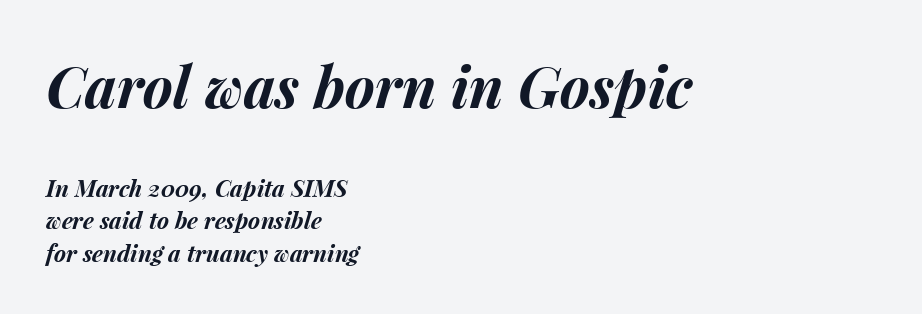
A typesetter would mark this as italic. Reading down the block, your eye returns to a fixed left position each line. The rendering keeps characters at their native spacing. How would I describe the line gaps? Plain and ordinary. Compared with an ordinary text face, these strokes are far heavier — a full bold. Proportional: the letters do not fall into vertical columns.
